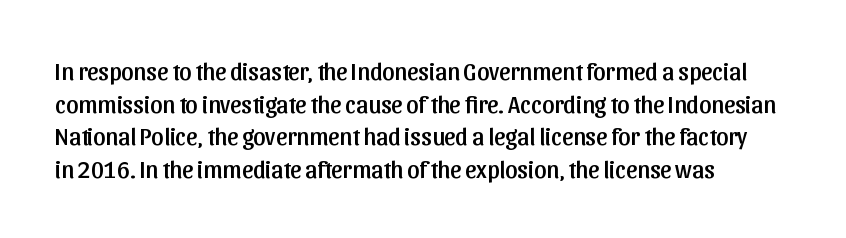
The image shows 24 px text type, upright; set left-aligned, normal line spacing (1.36x), normal letter spacing, not underlined.
